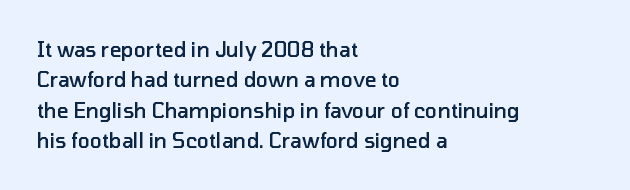
This block has exactly the height ordinary leading produces. Decoration check: the copy has no underline. Firm but not heavy-handed strokes: this text is semibold. Here the glyphs are tracked normally, forming tight word shapes. Style check: upright. Visually the block forms a straight wall on the left and a jagged coastline on the right.
